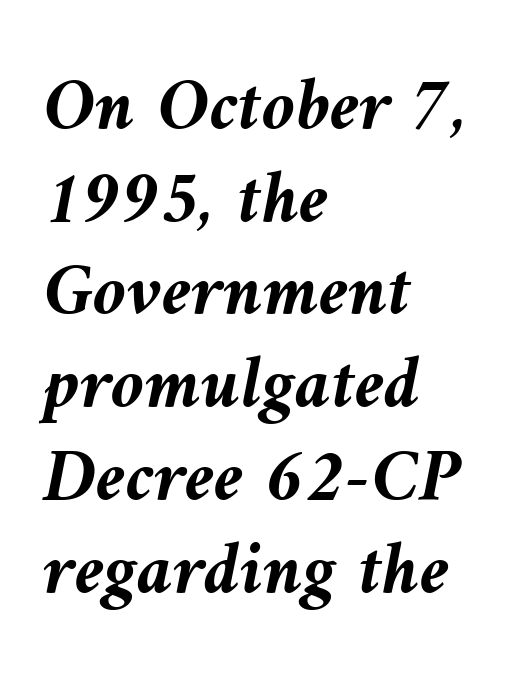
{"italic": "yes", "lean": "left", "slant_degrees": 10, "bold": "yes", "weight": "semibold", "width": "normal", "stroke_contrast": "medium", "x_height": "medium", "monospaced": "no", "underline": "no", "align": "left", "line_spacing_ratio": 1.22, "letter_spacing": "normal", "letter_spacing_em": 0.0, "glyph_px": 76}
